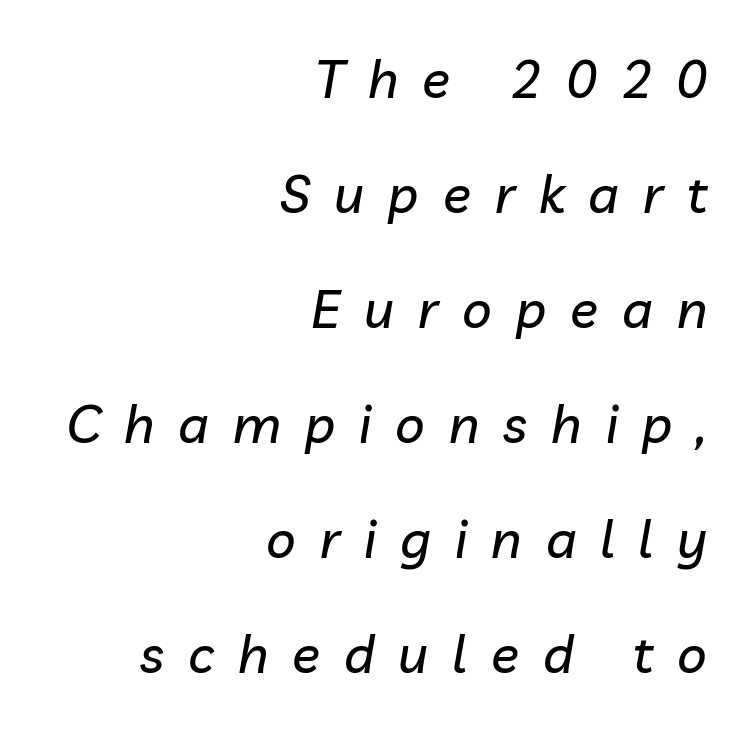
{"italic": "yes", "lean": "right", "slant_degrees": 10, "width": "normal", "stroke_contrast": "low", "x_height": "medium", "monospaced": "no", "underline": "no", "align": "right", "line_spacing": "loose", "line_spacing_ratio": 2.21, "letter_spacing": "wide", "letter_spacing_em": 0.46, "glyph_px": 52}
